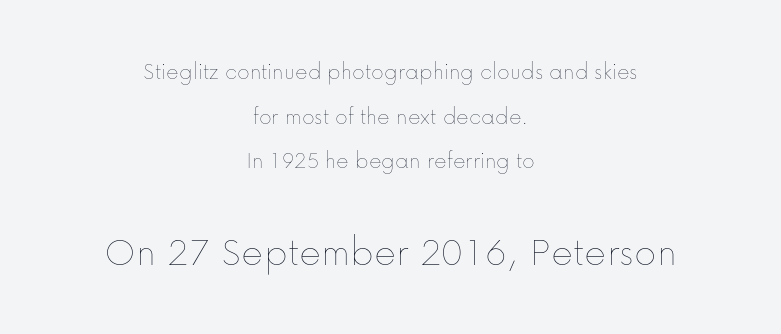
The image shows 42 px thin type, upright; set centered, line spacing 1.86x, normal letter spacing, not underlined; the second (bottom) block is 1.75x larger; low stroke contrast and a medium x-height.
